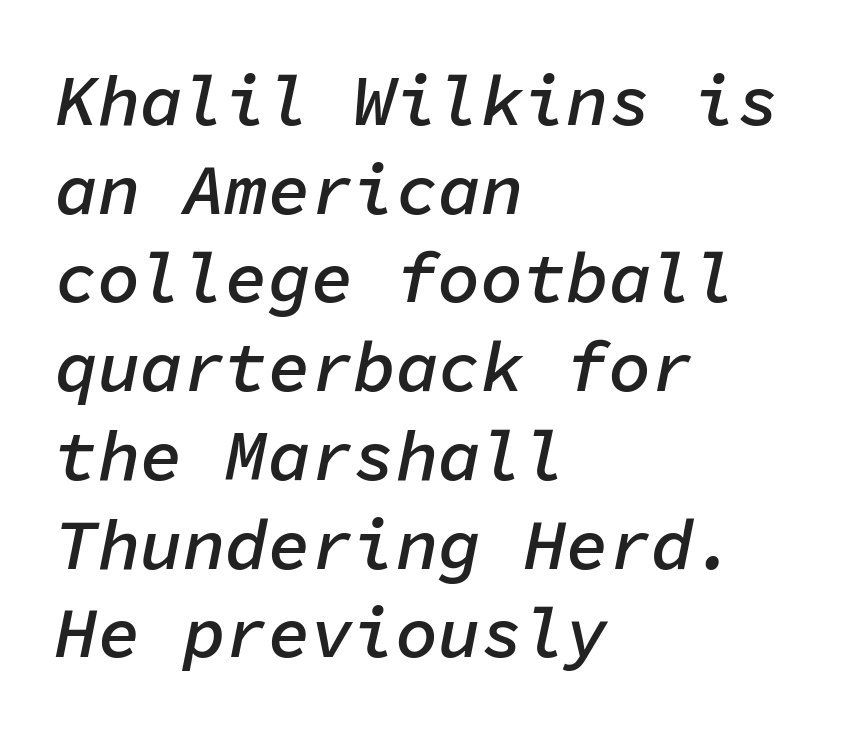
The image shows 71 px semibold type, italic (leaning right), monospaced; set left-aligned, normal line spacing (1.25x), normal letter spacing, not underlined; low stroke contrast and a medium x-height.
